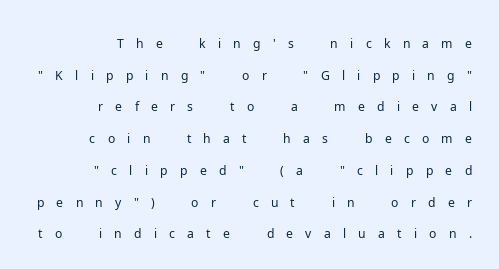
The image shows 25 px text type, upright; set right-aligned, normal line spacing (1.27x), unusually wide letter spacing (+0.49 em), not underlined.
